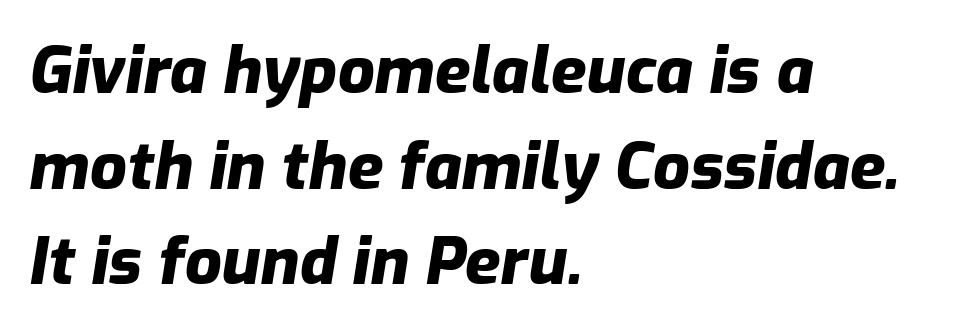
Q: Is the text bold? A: Yes.
Q: Is the text italic (slanted)? A: Yes, it leans right by about 9 degrees.
Q: Is the text underlined? A: No.
Q: How is the paragraph aligned? A: Left-aligned.
Q: Is the spacing between letters normal or unusually wide? A: Normal.
Q: Is the spacing between lines tight, normal or loose? A: Normal.
Q: Width (condensed, normal, or wide)? A: Normal.
Q: Stroke contrast? A: Low.
Q: x-height? A: Medium.
Q: Monospaced? A: No.
